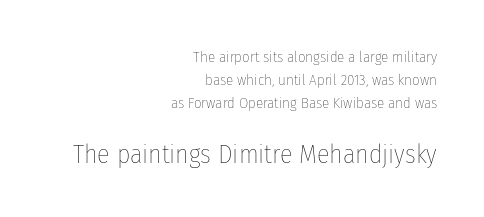
These lines keep a tight, regular rhythm from letter to letter. No italicization has been applied; the sample stays upright. This sample keeps an unexceptional amount of space between lines. The specimen omits any rule beneath the text block's lines. Scale increases going downward across the two blocks.
